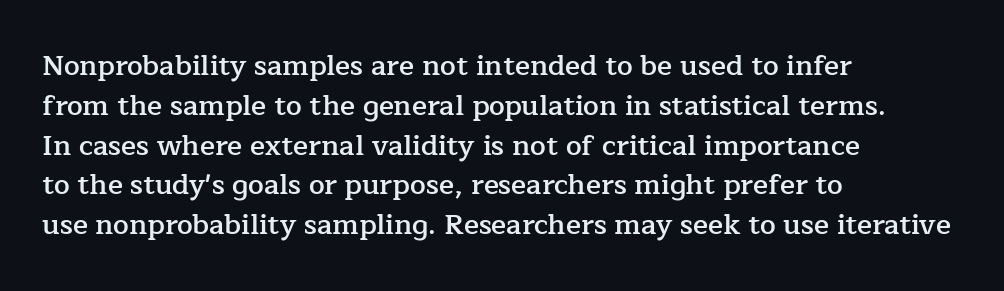
Q: Is the text bold? A: Semi-bold.
Q: Is the text italic (slanted)? A: No, it is upright.
Q: Is the typeface a serif or a sans-serif typeface? A: Serif.
Q: Is the text underlined? A: No.
Q: How is the paragraph aligned? A: Left-aligned.
Q: Is the spacing between letters normal or unusually wide? A: Normal.
Q: Is the spacing between lines tight, normal or loose? A: Normal.
Q: Width (condensed, normal, or wide)? A: Normal.
Q: Stroke contrast? A: Low.
Q: x-height? A: Medium.
Q: Monospaced? A: No.
